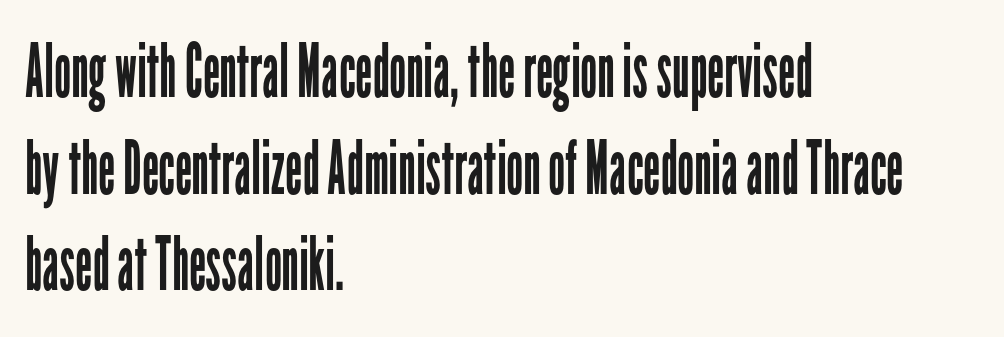
Q: Is the text bold? A: No.
Q: Is the text italic (slanted)? A: No, it is upright.
Q: Is the typeface a serif or a sans-serif typeface? A: Sans-serif.
Q: Is the text underlined? A: No.
Q: How is the paragraph aligned? A: Left-aligned.
Q: Is the spacing between letters normal or unusually wide? A: Normal.
Q: Is the spacing between lines tight, normal or loose? A: Normal.
Q: Width (condensed, normal, or wide)? A: Condensed.
Q: Stroke contrast? A: Low.
Q: x-height? A: Medium.
Q: Monospaced? A: No.
